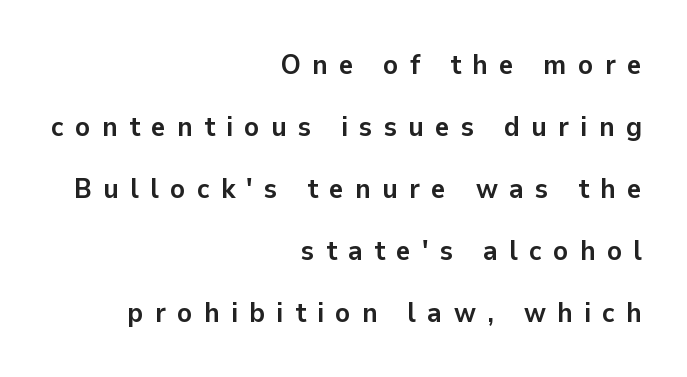
Q: Is the text bold? A: Yes.
Q: Is the text italic (slanted)? A: No, it is upright.
Q: Is the typeface a serif or a sans-serif typeface? A: Sans-serif.
Q: Is the text underlined? A: No.
Q: How is the paragraph aligned? A: Right-aligned.
Q: Is the spacing between letters normal or unusually wide? A: Unusually wide.
Q: Is the spacing between lines tight, normal or loose? A: Loose.
Q: Width (condensed, normal, or wide)? A: Normal.
Q: Stroke contrast? A: Low.
Q: x-height? A: Medium.
Q: Monospaced? A: No.
